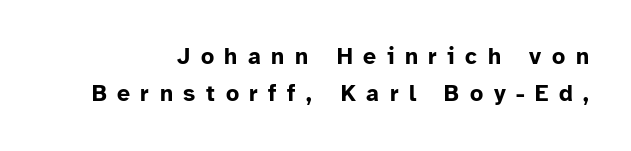
How would I describe the line gaps? Plain and ordinary. These lines carry a lot of weight — the face is fully bold. The specimen reads as upright at a glance. No word sits above an underline.
